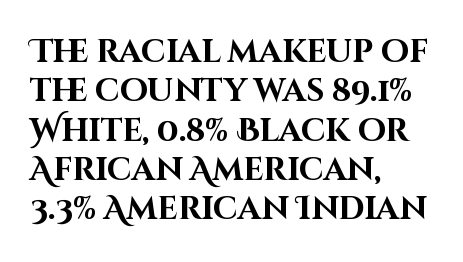
Q: Is the text bold? A: Yes.
Q: Is the text italic (slanted)? A: No, it is upright.
Q: Is the typeface a serif or a sans-serif typeface? A: Sans-serif.
Q: Is the text underlined? A: No.
Q: How is the paragraph aligned? A: Left-aligned.
Q: Is the spacing between letters normal or unusually wide? A: Normal.
Q: Width (condensed, normal, or wide)? A: Normal.
Q: Stroke contrast? A: High.
Q: x-height? A: Large.
Q: Monospaced? A: No.
